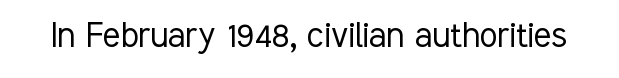
The image shows 41 px light, condensed sans-serif type, upright; set normal letter spacing, not underlined; low stroke contrast and a medium x-height.
